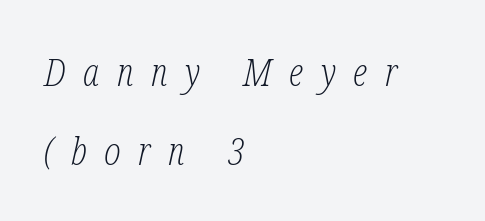
The line texture is sparse and dotted thanks to wide tracking. One glance says open: line gaps are wider than usual. You could not count columns in this text — the font is proportionally spaced. A typesetter would mark this as italic.
